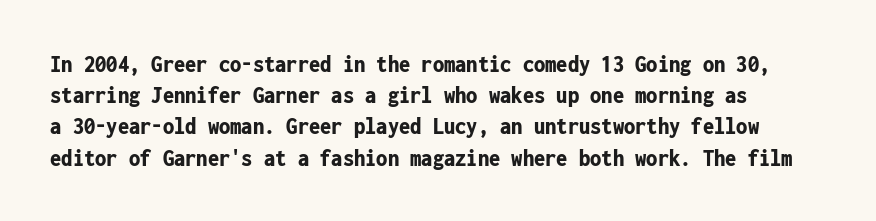
The image shows 25 px bold type, upright; set left-aligned, normal line spacing (1.25x), normal letter spacing, not underlined.
